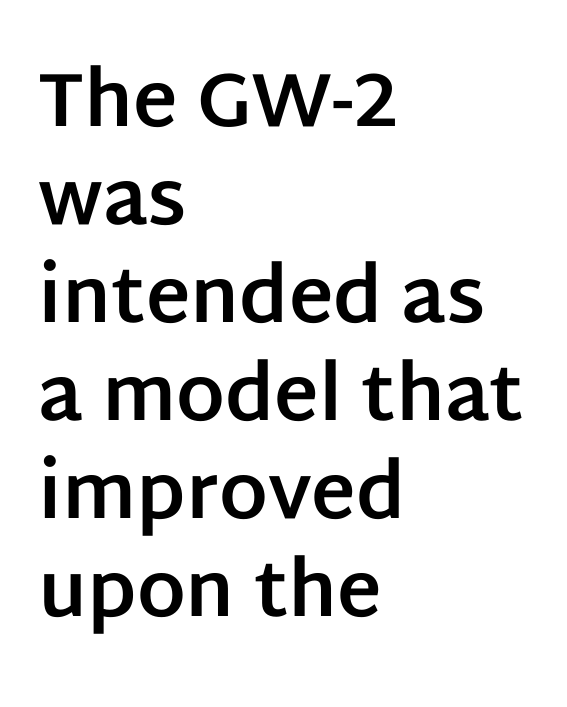
The image shows 76 px bold sans-serif type, upright; set left-aligned, normal line spacing (1.29x), normal letter spacing, not underlined; low stroke contrast and a large x-height.
